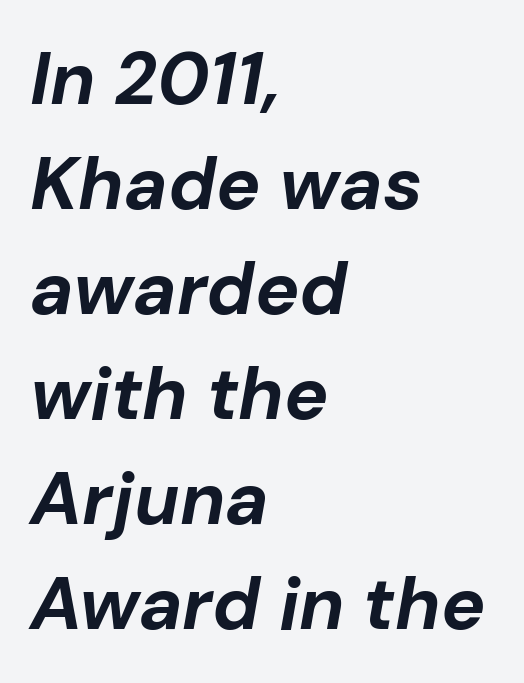
The ragged edge is on the right, which tells us the setting is flush left. Nobody drew a line under any word here. Character widths vary here, with narrow letters taking less room than wide ones. Here the glyphs are tracked normally, forming tight word shapes. It's the slanting kind of type.
